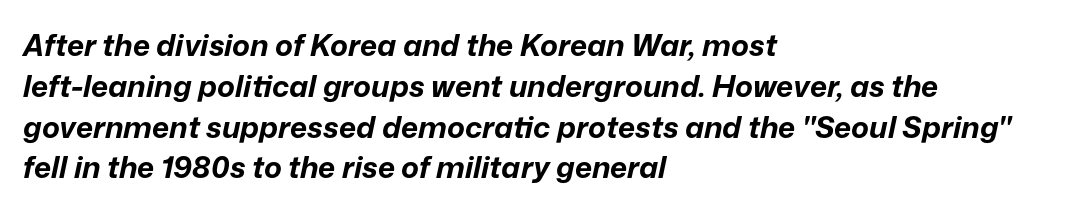
Tracking value appears to be zero — textbook default spacing. In terms of leading, this rendering sits right in the middle. Clear beneath every line of the passage. These lines are set flush left with a ragged right edge. These lines are rendered in a variable-pitch font.
